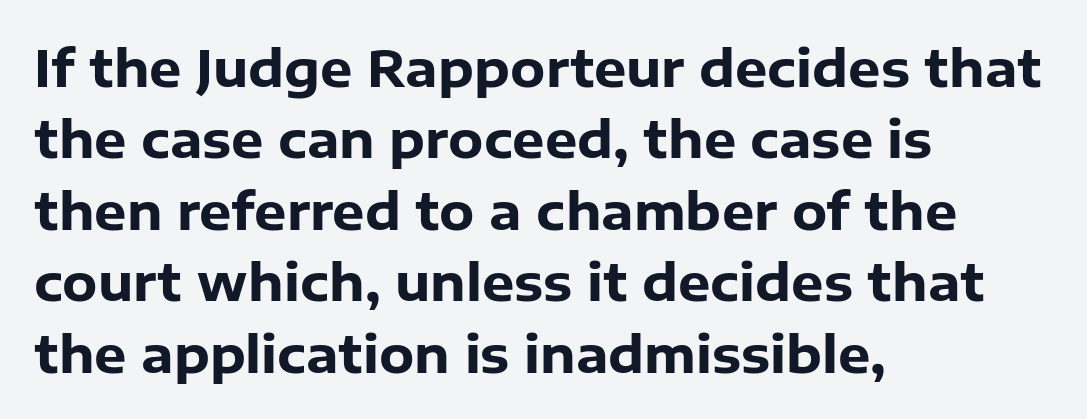
Is the type bold? Yes — the strokes are clearly thick and heavy. In terms of posture, this sample is upright. The leading is moderate, giving the passage an even texture. Character widths vary here, with narrow letters taking less room than wide ones. The glyphs in this specimen are sans serif. Check the space under the baseline: it is left empty.
